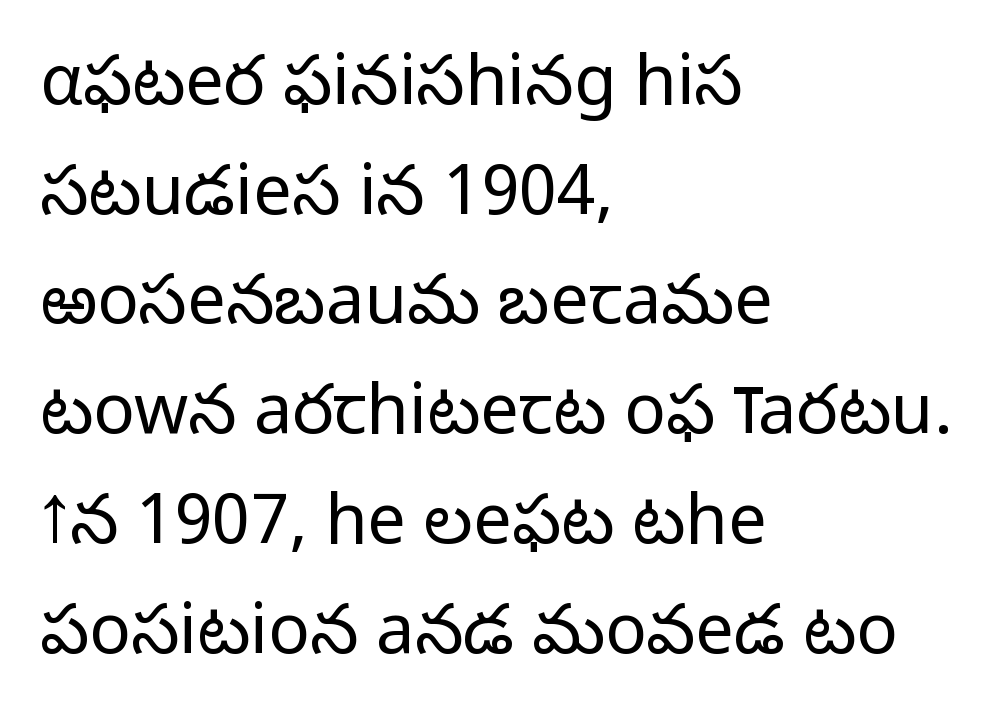
Q: Is the text bold? A: No.
Q: Is the text italic (slanted)? A: No, it is upright.
Q: Is the typeface a serif or a sans-serif typeface? A: Sans-serif.
Q: Is the text underlined? A: No.
Q: How is the paragraph aligned? A: Left-aligned.
Q: Is the spacing between letters normal or unusually wide? A: Normal.
Q: Is the spacing between lines tight, normal or loose? A: Normal.
Q: Width (condensed, normal, or wide)? A: Normal.
Q: Stroke contrast? A: Low.
Q: x-height? A: Medium.
Q: Monospaced? A: No.
